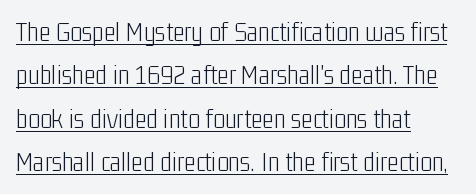
The image shows 28 px light, condensed sans-serif type, upright; set left-aligned, normal line spacing (1.55x), normal letter spacing, underlined; low stroke contrast and a medium x-height.
